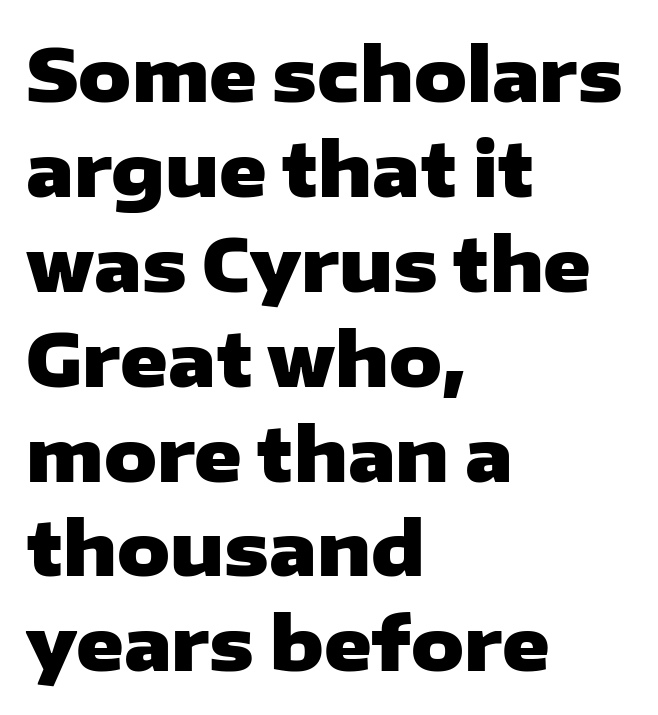
Q: Is the text bold? A: Yes.
Q: Is the text italic (slanted)? A: No, it is upright.
Q: Is the typeface a serif or a sans-serif typeface? A: Sans-serif.
Q: Is the text underlined? A: No.
Q: How is the paragraph aligned? A: Left-aligned.
Q: Is the spacing between letters normal or unusually wide? A: Normal.
Q: Is the spacing between lines tight, normal or loose? A: Normal.
Q: Width (condensed, normal, or wide)? A: Wide.
Q: Stroke contrast? A: Low.
Q: x-height? A: Medium.
Q: Monospaced? A: No.
